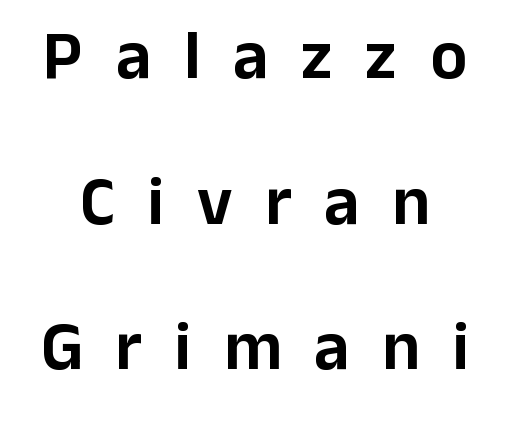
{"serif": "no", "italic": "no", "width": "normal", "stroke_contrast": "low", "x_height": "medium", "monospaced": "no", "underline": "no", "line_spacing": "loose", "line_spacing_ratio": 2.11, "letter_spacing": "wide", "letter_spacing_em": 0.47, "glyph_px": 69}
